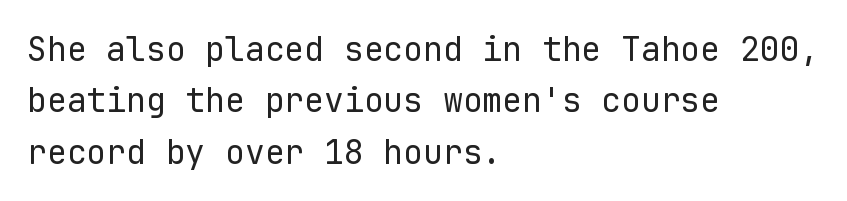
The image shows 33 px regular-weight sans-serif type, upright, monospaced; set left-aligned, normal line spacing (1.56x), normal letter spacing, not underlined; low stroke contrast and a medium x-height.
